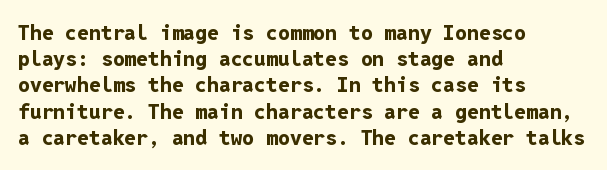
Q: Is the text bold? A: Yes.
Q: Is the text italic (slanted)? A: No, it is upright.
Q: Is the text underlined? A: No.
Q: How is the paragraph aligned? A: Left-aligned.
Q: Is the spacing between letters normal or unusually wide? A: Normal.
Q: Is the spacing between lines tight, normal or loose? A: Normal.
